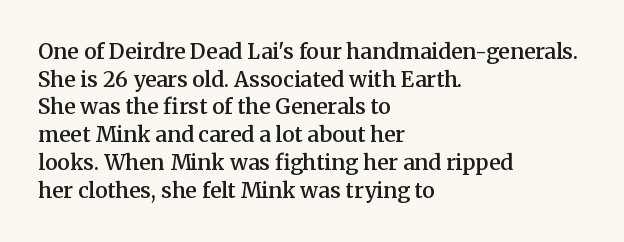
These words are printed semibold, heavier than regular yet not bold. Does the lettering tilt? It doesn't — this is upright. The area under the type is left untouched. Alignment: flush left.
